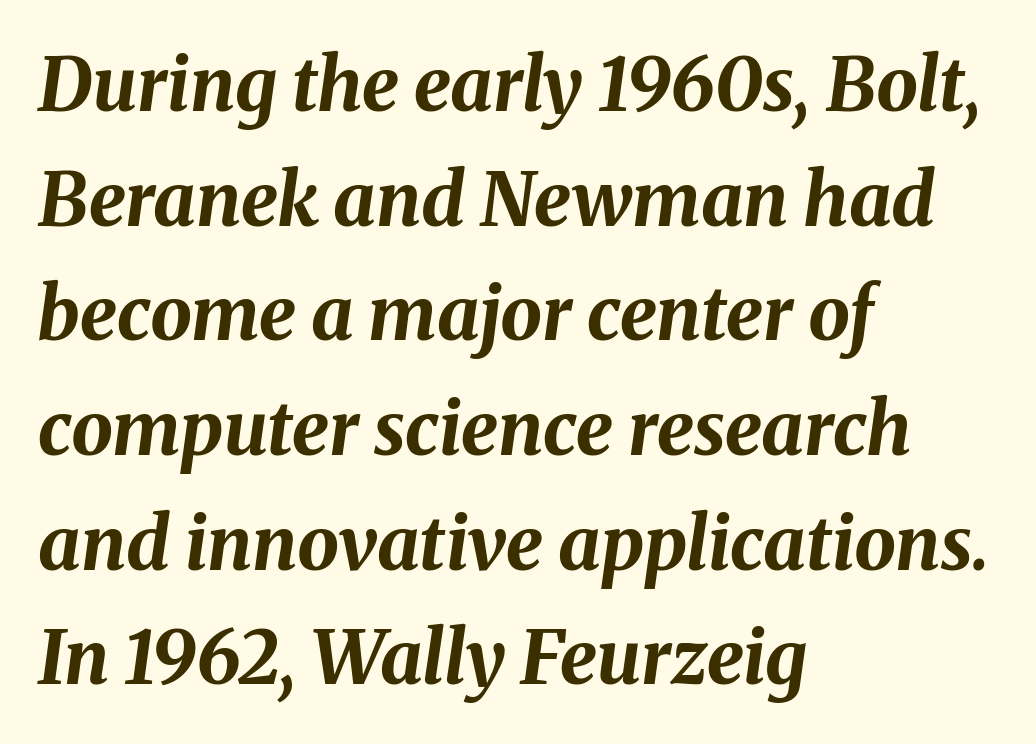
The image shows 74 px bold type, italic (leaning right); set left-aligned, normal line spacing (1.55x), normal letter spacing, not underlined; medium stroke contrast and a medium x-height.
